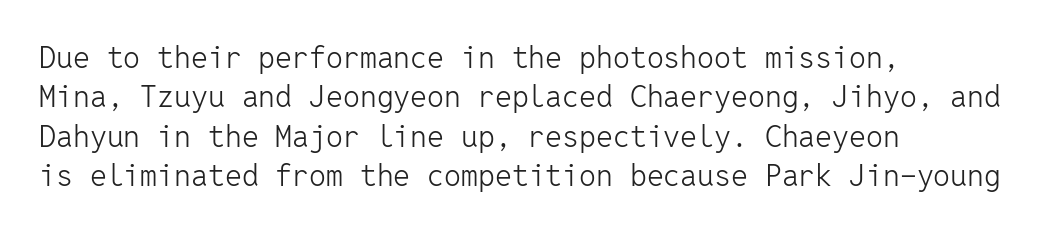
Q: Is the text bold? A: No.
Q: Is the text italic (slanted)? A: No, it is upright.
Q: Is the typeface a serif or a sans-serif typeface? A: Sans-serif.
Q: Is the text underlined? A: No.
Q: How is the paragraph aligned? A: Left-aligned.
Q: Is the spacing between letters normal or unusually wide? A: Normal.
Q: Is the spacing between lines tight, normal or loose? A: Normal.
Q: Width (condensed, normal, or wide)? A: Normal.
Q: Stroke contrast? A: Low.
Q: x-height? A: Medium.
Q: Monospaced? A: Yes.
